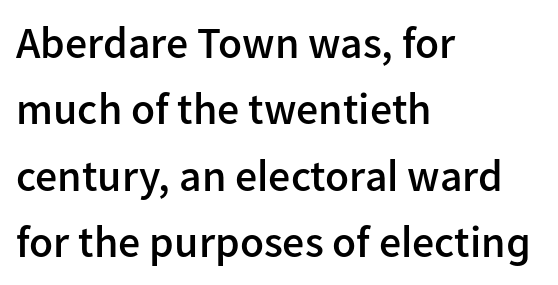
Q: Is the text bold? A: Semi-bold.
Q: Is the text italic (slanted)? A: No, it is upright.
Q: Is the typeface a serif or a sans-serif typeface? A: Sans-serif.
Q: Is the text underlined? A: No.
Q: How is the paragraph aligned? A: Left-aligned.
Q: Is the spacing between letters normal or unusually wide? A: Normal.
Q: Is the spacing between lines tight, normal or loose? A: Normal.
Q: Width (condensed, normal, or wide)? A: Normal.
Q: Stroke contrast? A: Low.
Q: x-height? A: Medium.
Q: Monospaced? A: No.
